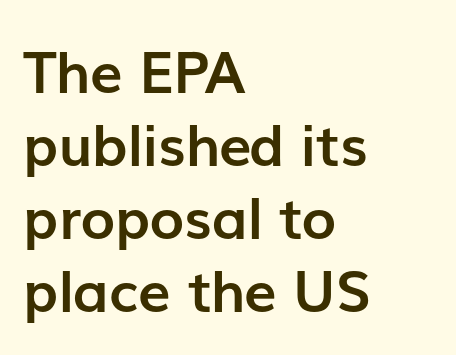
The image shows 58 px semibold sans-serif type, upright; set left-aligned, normal line spacing (1.26x), normal letter spacing, not underlined; low stroke contrast and a medium x-height.
